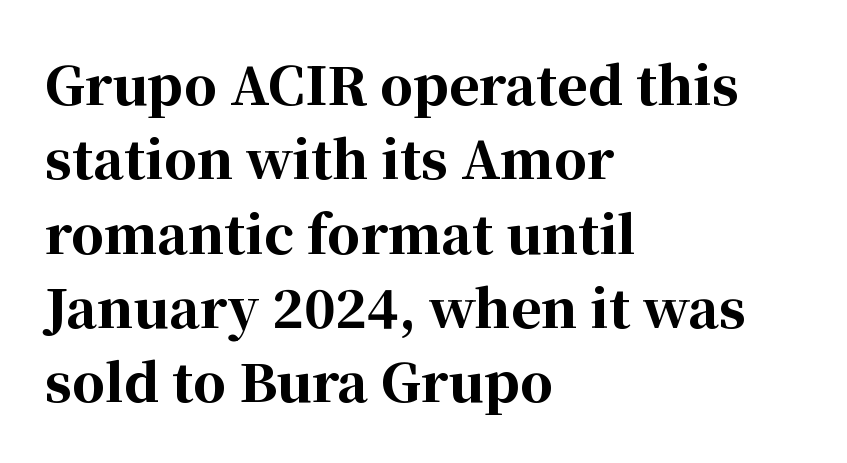
The face used here is proportionally spaced, like ordinary book or web type. Rendered with straight, roman letterforms. These lines are composed in type with serifs. Students, this is bold: see how much ink each stroke carries.
